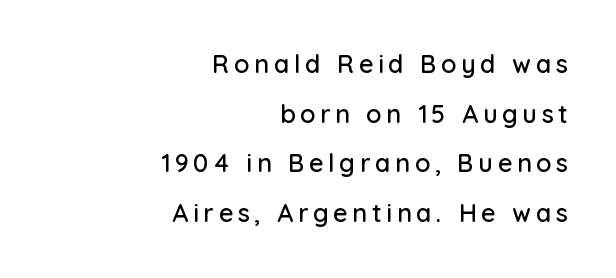
Q: Is the text italic (slanted)? A: No, it is upright.
Q: Is the text underlined? A: No.
Q: How is the paragraph aligned? A: Right-aligned.
Q: Is the spacing between lines tight, normal or loose? A: Loose.
